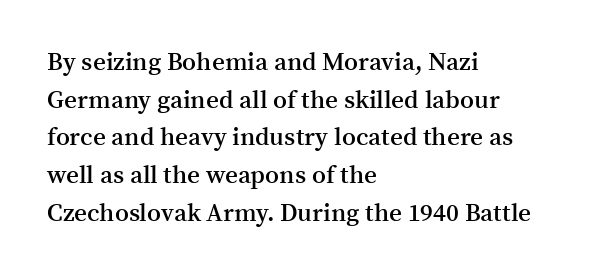
The image shows 25 px text type, upright; set left-aligned, normal line spacing (1.51x), normal letter spacing, not underlined.
